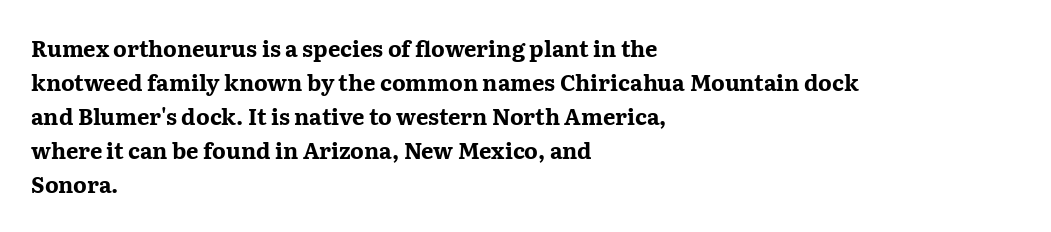
Underline: absent. Default kerning and tracking; the words read as compact shapes. Successive baselines arrive at the customary interval. You can tell it's not italic because the verticals are truly vertical. One-word summary of the alignment: left. These lines carry a lot of weight — the face is fully bold.
